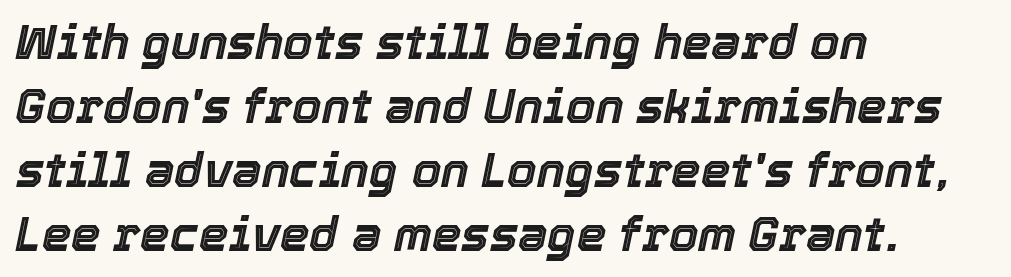
Rule under the text: the space is simply empty. These lines are rendered in a variable-pitch font. Is there much room between lines? A standard amount, neither cramped nor airy. Nothing unusual about the tracking: characters are spaced as the font intends. Layout note: lines flush left.
